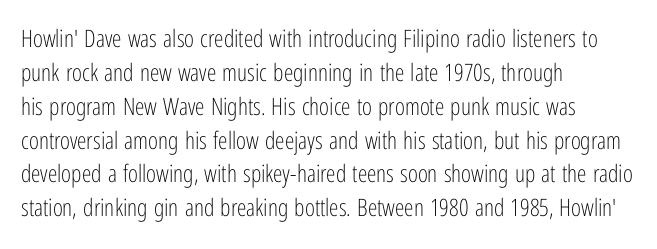
The image shows 24 px text type, upright; set left-aligned, normal line spacing (1.41x), normal letter spacing, not underlined.
